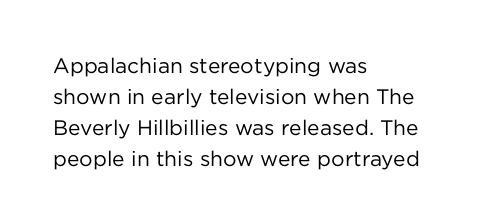
{"italic": "no", "bold": "no", "underline": "no", "align": "left", "line_spacing": "normal", "line_spacing_ratio": 1.47, "letter_spacing": "normal", "letter_spacing_em": 0.0, "glyph_px": 21}
